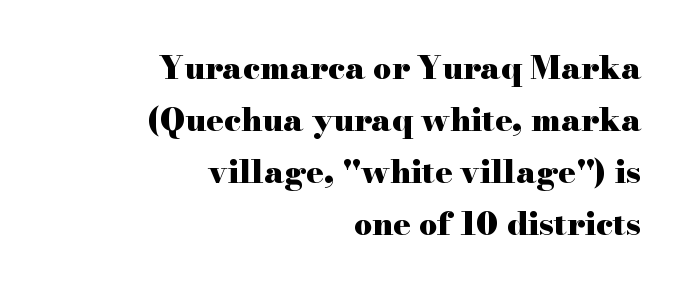
{"serif": "yes", "italic": "no", "bold": "yes", "weight": "heavy", "width": "wide", "stroke_contrast": "high", "x_height": "small", "monospaced": "no", "underline": "no", "align": "right", "line_spacing": "normal", "line_spacing_ratio": 1.62, "letter_spacing": "normal", "letter_spacing_em": 0.0, "glyph_px": 32}
